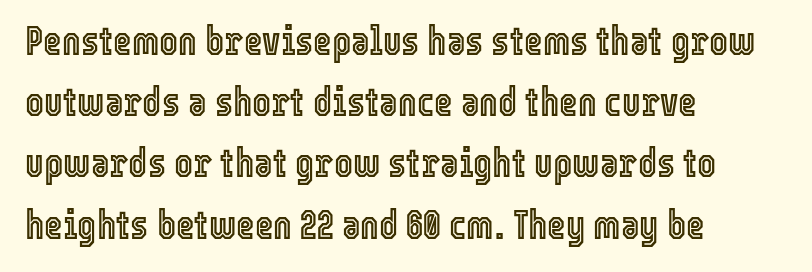
The image shows 40 px condensed type, upright; set left-aligned, normal line spacing (1.53x), normal letter spacing, not underlined; a medium x-height.
